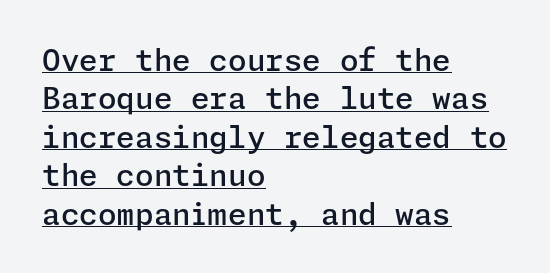
The image shows 30 px semibold sans-serif type, upright; set left-aligned, normal line spacing (1.28x), normal letter spacing, underlined; low stroke contrast and a medium x-height.
